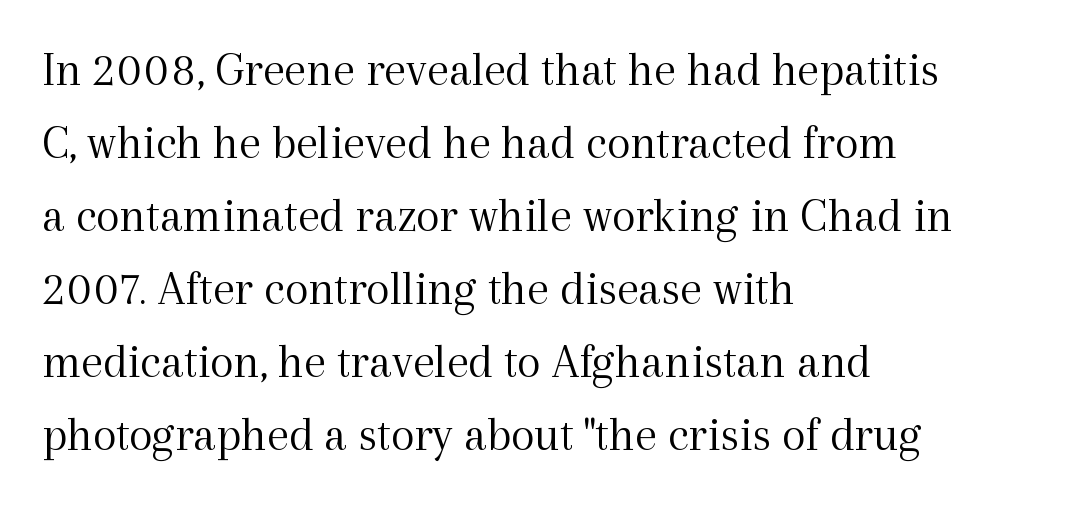
{"serif": "yes", "italic": "no", "bold": "no", "weight": "light", "width": "normal", "x_height": "medium", "monospaced": "no", "underline": "no", "align": "left", "line_spacing": "normal", "line_spacing_ratio": 1.49, "letter_spacing": "normal", "letter_spacing_em": 0.0, "glyph_px": 49}
